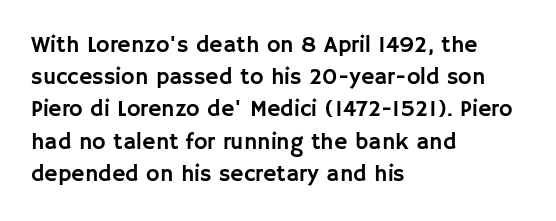
{"italic": "no", "underline": "no", "align": "left", "line_spacing": "normal", "line_spacing_ratio": 1.4, "letter_spacing": "normal", "letter_spacing_em": 0.0, "glyph_px": 23}
